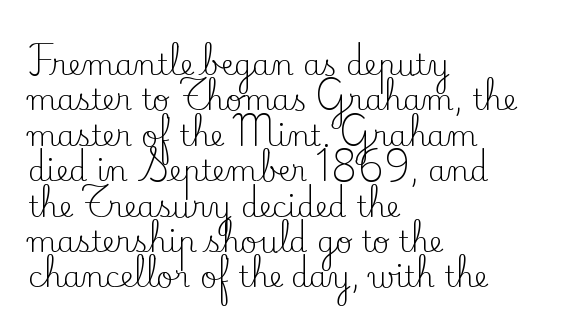
The image shows 29 px regular-weight type, upright; set left-aligned, line spacing 1.22x, normal letter spacing, not underlined; low stroke contrast and a small x-height.
